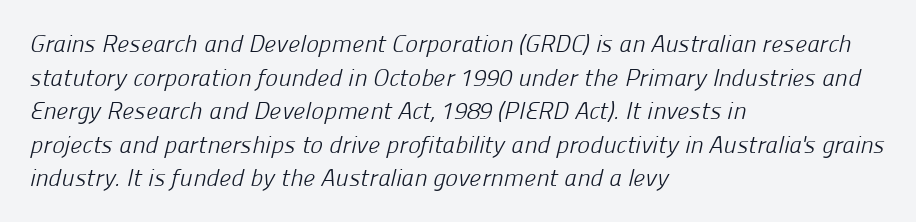
The image shows 24 px text type; set left-aligned, normal line spacing (1.4x), normal letter spacing, not underlined.
